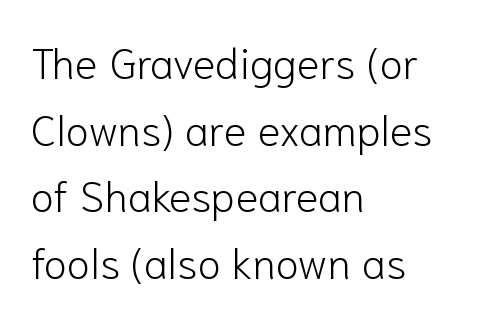
Normally led — the rows are evenly, conventionally spaced. Descenders hang freely into open space. Nothing heavy about these letters — not bold at all. The text was rendered using a sans face with plain stroke endings. Does the lettering tilt? It doesn't — this is upright.
